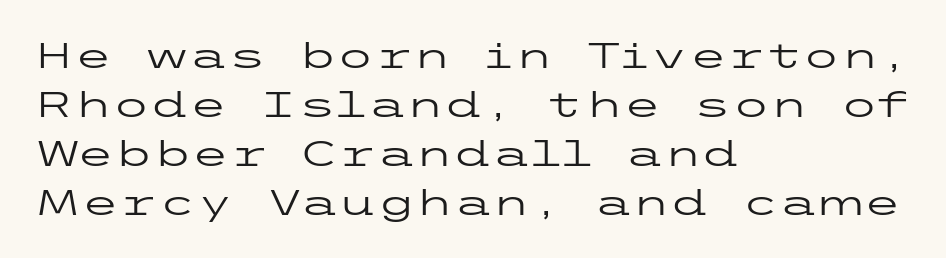
Honestly, the letter spacing is just normal — you wouldn't notice it. Caption: multi-line text, flush left, ragged right. In terms of posture, this sample is upright. The gap between lines stays unmarked. Stroke thickness stays within the range of a standard reading face or lighter. Font category for this specimen: sans-serif.
